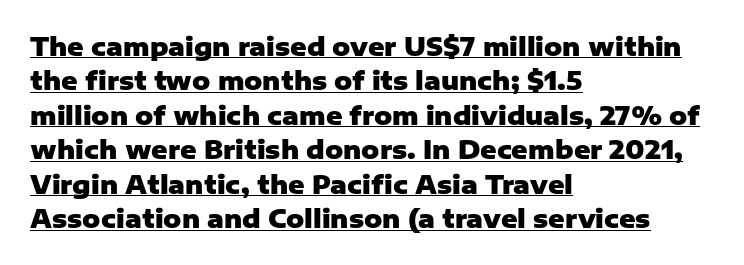
Q: Is the text bold? A: Yes.
Q: Is the text italic (slanted)? A: No, it is upright.
Q: Is the text underlined? A: Yes.
Q: How is the paragraph aligned? A: Left-aligned.
Q: Is the spacing between letters normal or unusually wide? A: Normal.
Q: Is the spacing between lines tight, normal or loose? A: Normal.
